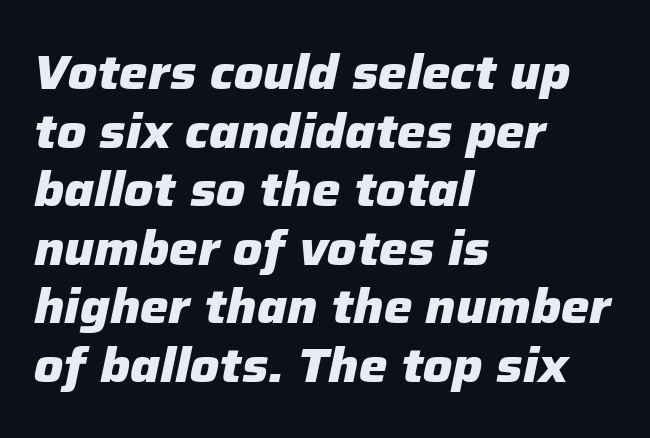
There's an unmistakable incline to the writing here. Look at the stroke-to-counter ratio: heavy, a bold. Words appear dense and cohesive because spacing is normal. Letters rest on an invisible, unmarked baseline. Is this a fixed-width face? No — the glyphs have proportional, varying widths.
